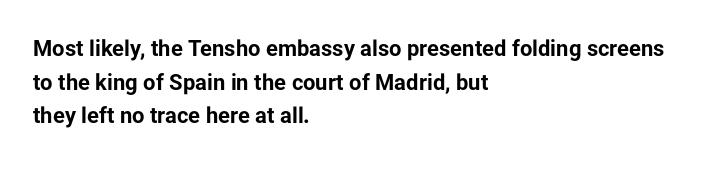
The image shows 22 px bold type, upright; set left-aligned, normal line spacing (1.53x), normal letter spacing, not underlined.
